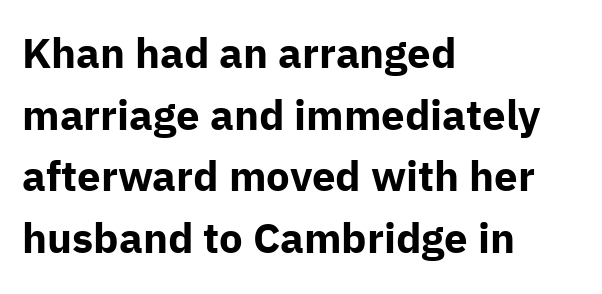
Q: Is the text bold? A: Yes.
Q: Is the text italic (slanted)? A: No, it is upright.
Q: Is the typeface a serif or a sans-serif typeface? A: Sans-serif.
Q: Is the text underlined? A: No.
Q: How is the paragraph aligned? A: Left-aligned.
Q: Is the spacing between letters normal or unusually wide? A: Normal.
Q: Is the spacing between lines tight, normal or loose? A: Normal.
Q: Width (condensed, normal, or wide)? A: Normal.
Q: Stroke contrast? A: Low.
Q: x-height? A: Medium.
Q: Monospaced? A: No.
